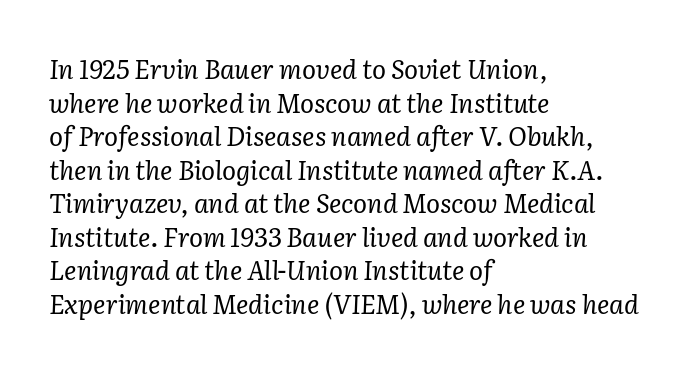
Q: Is the text bold? A: No.
Q: Is the text italic (slanted)? A: Yes, it leans right by about 2 degrees.
Q: Is the text underlined? A: No.
Q: How is the paragraph aligned? A: Left-aligned.
Q: Is the spacing between letters normal or unusually wide? A: Normal.
Q: Is the spacing between lines tight, normal or loose? A: Normal.
